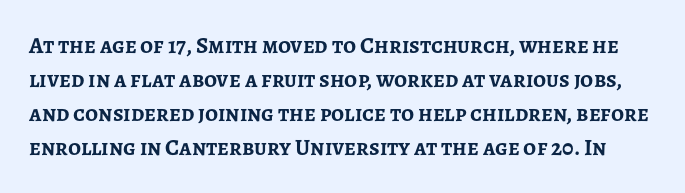
Q: Is the text bold? A: Yes.
Q: Is the text italic (slanted)? A: No, it is upright.
Q: Is the text underlined? A: No.
Q: Is the spacing between letters normal or unusually wide? A: Normal.
Q: Is the spacing between lines tight, normal or loose? A: Normal.
